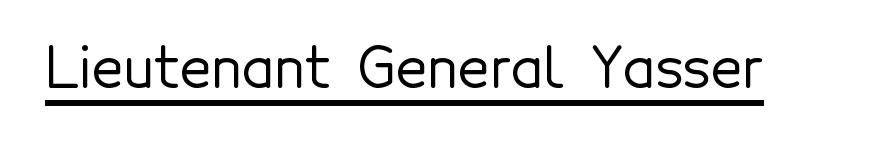
{"serif": "no", "italic": "no", "width": "normal", "x_height": "medium", "monospaced": "no", "underline": "yes", "letter_spacing": "normal", "letter_spacing_em": 0.0, "glyph_px": 55}
